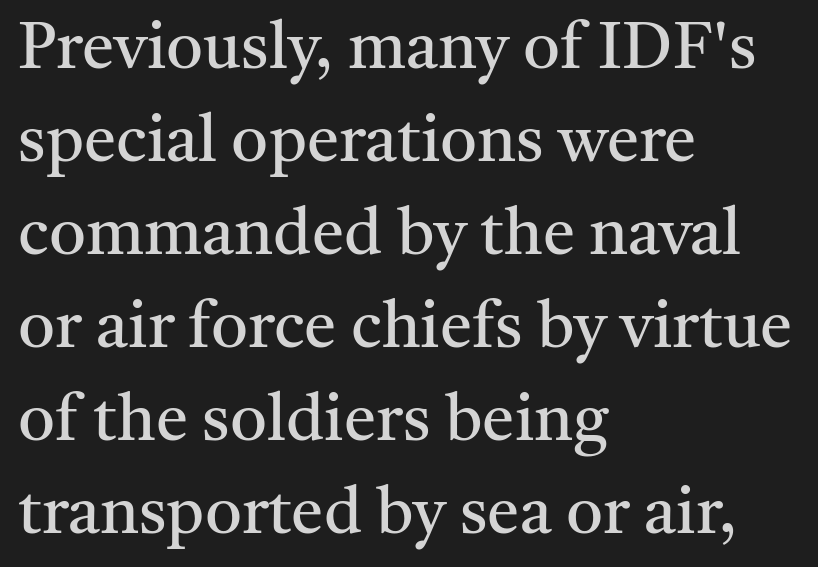
The image shows 65 px regular-weight serif type, upright; set left-aligned, normal line spacing (1.43x), normal letter spacing, not underlined; medium stroke contrast and a medium x-height.
